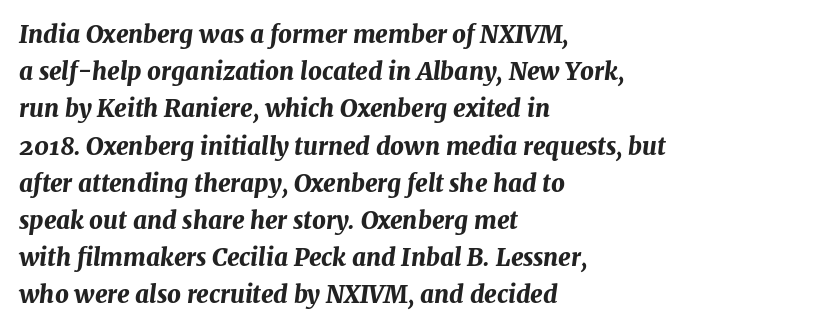
One-word summary of the alignment: left. What weight is shown? A full bold with thick strokes. The letters sit at their default tracking, neither squeezed nor spread. Leading: standard. Characters are canted at an angle relative to the baseline's perpendicular. Underline: absent.
